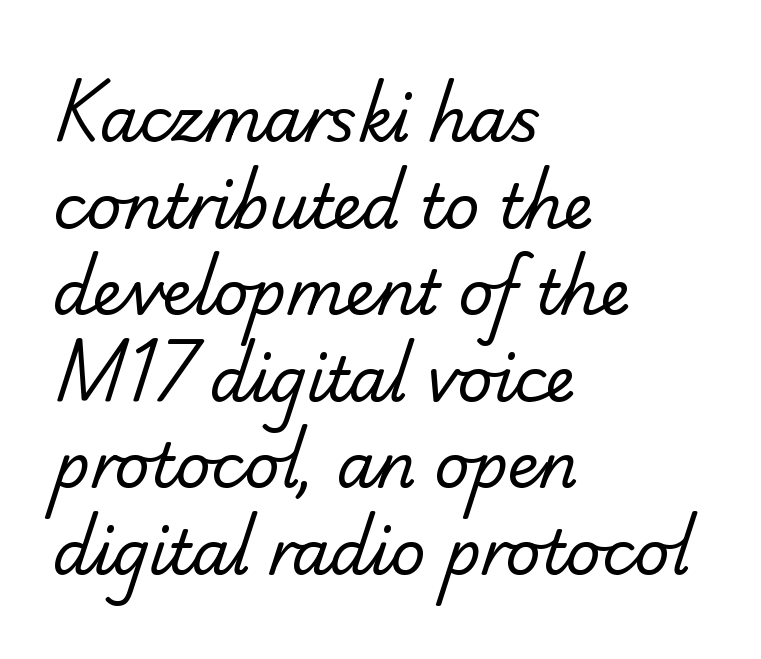
Weight: in the light-to-regular range. Tracking here is standard; glyphs follow each other at the usual distance. The rendering anchors every line to the left-hand side. Does the type have serifs? No, each stem ends abruptly.
